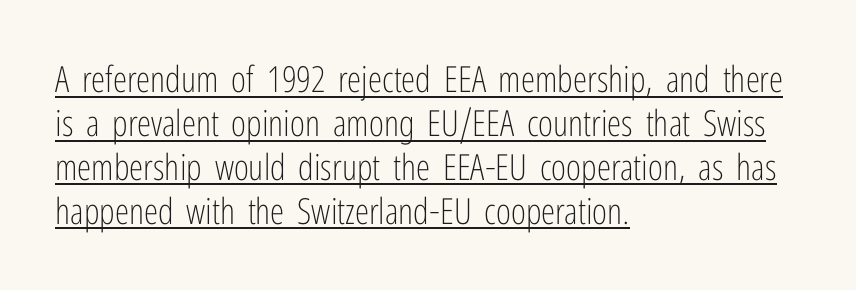
{"serif": "no", "italic": "no", "bold": "no", "weight": "light", "width": "condensed", "stroke_contrast": "low", "x_height": "medium", "monospaced": "no", "underline": "yes", "align": "left", "line_spacing_ratio": 1.22, "letter_spacing": "normal", "letter_spacing_em": 0.0, "glyph_px": 36}
